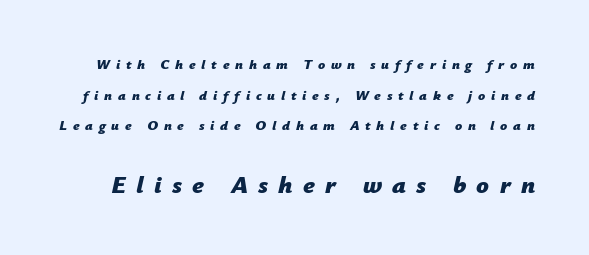
It's the slanting kind of type. Is the lower block the larger one? Yes — the lower block carries the bigger type. The type is letterspaced generously, with wide tracking. Leading is clearly above the norm, producing a sparse column. Weight: bold.
